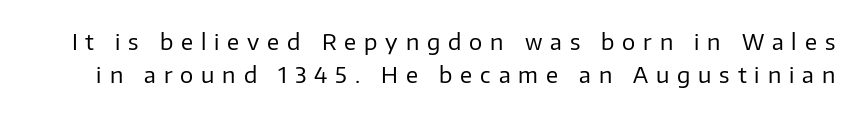
{"italic": "no", "bold": "no", "underline": "no", "line_spacing": "normal", "line_spacing_ratio": 1.48, "letter_spacing": "wide", "letter_spacing_em": 0.36, "glyph_px": 22}
